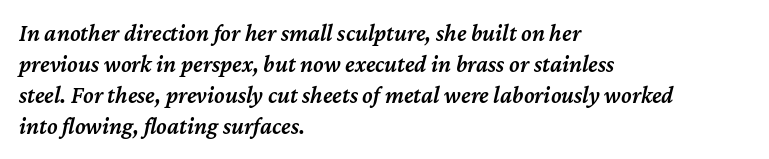
{"italic": "yes", "lean": "right", "slant_degrees": 12, "bold": "semi", "underline": "no", "align": "left", "line_spacing": "normal", "line_spacing_ratio": 1.29, "letter_spacing": "normal", "letter_spacing_em": 0.0, "glyph_px": 24}
